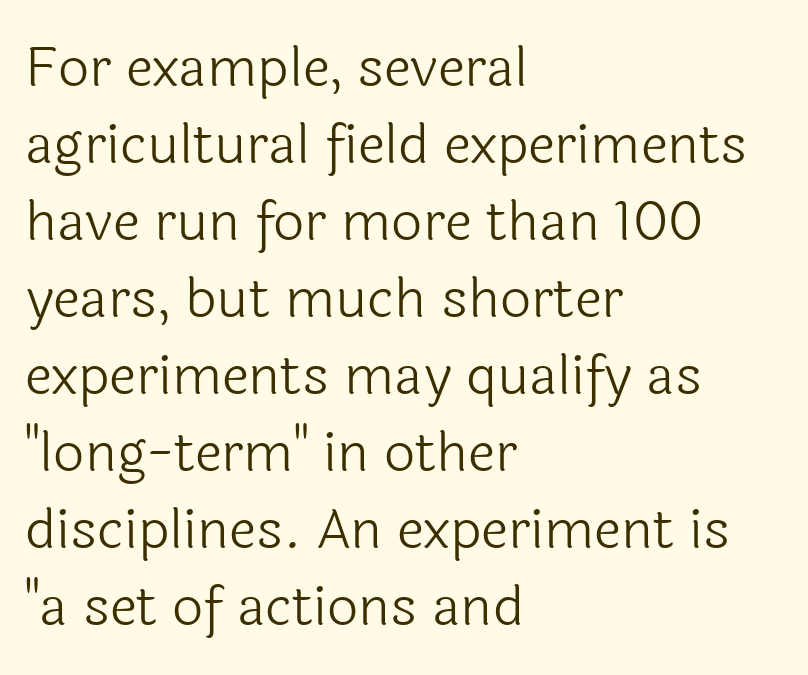
The typesetting does not lean heavy: it is not bold. Varying glyph widths throughout — classic text-font behaviour. Nobody touched the tracking dial on this one. The lines sit at an ordinary, default distance from one another. Nothing sits at the stroke ends, so this counts as sans-serif.
